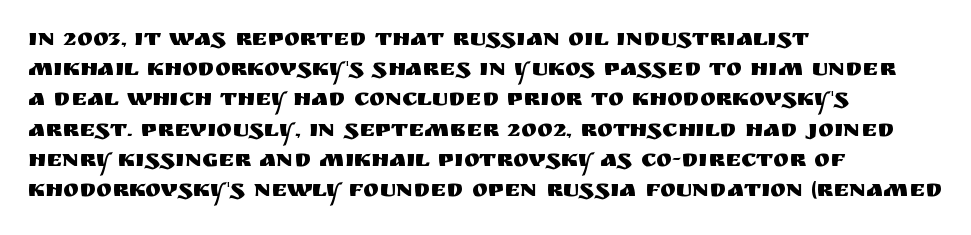
The image shows 24 px text type, upright; set left-aligned, normal line spacing (1.26x), normal letter spacing, not underlined.
